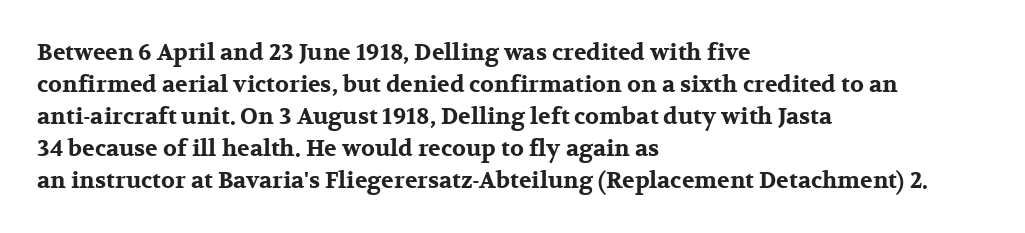
Compared with typical paragraphs, the rows here are spaced about the same. In terms of posture, this sample is upright. You'd pick this weight for a headline — it's a proper bold. Typeset ragged right — the left edge is the straight one.
